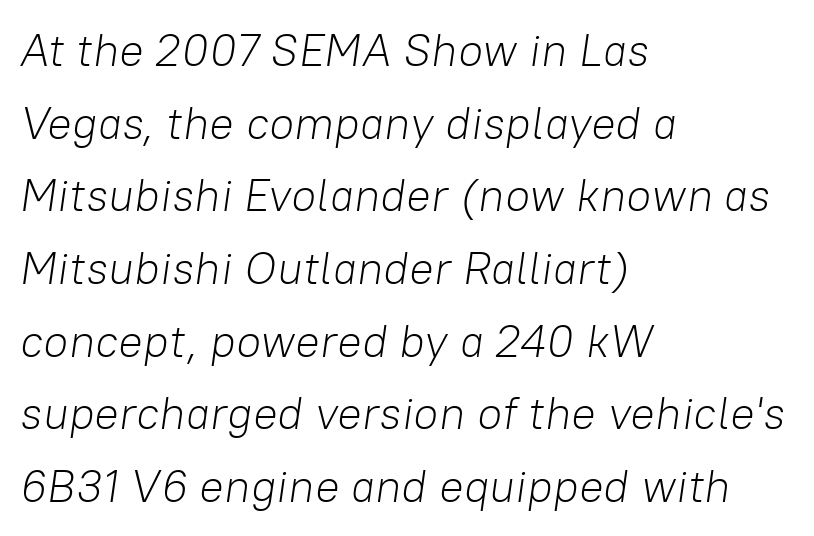
{"italic": "yes", "lean": "right", "slant_degrees": 8, "bold": "no", "weight": "light", "width": "normal", "stroke_contrast": "low", "x_height": "medium", "monospaced": "no", "underline": "no", "align": "left", "line_spacing": "normal", "line_spacing_ratio": 1.58, "letter_spacing": "normal", "letter_spacing_em": 0.0, "glyph_px": 46}
